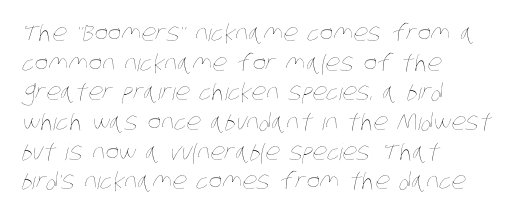
Q: Is the text bold? A: No.
Q: Is the text underlined? A: No.
Q: How is the paragraph aligned? A: Left-aligned.
Q: Is the spacing between letters normal or unusually wide? A: Normal.
Q: Is the spacing between lines tight, normal or loose? A: Normal.
